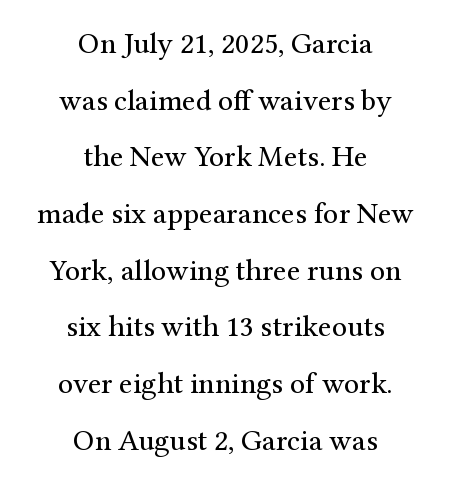
{"serif": "yes", "italic": "no", "bold": "no", "weight": "regular", "width": "normal", "stroke_contrast": "medium", "x_height": "medium", "monospaced": "no", "underline": "no", "align": "center", "line_spacing_ratio": 1.89, "letter_spacing": "normal", "letter_spacing_em": 0.0, "glyph_px": 30}
